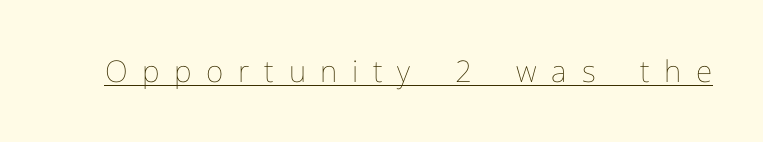
Decoration check: the copy is underlined. Rendered with straight, roman letterforms. Note the varied advance widths — an 'i' is clearly narrower than an 'm'. The gaps between neighbouring characters are conspicuously large. No letter is thick-stroked: the sample isn't bold.
